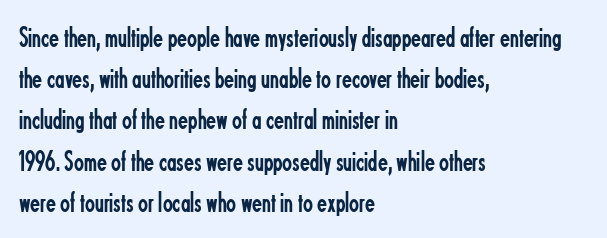
{"serif": "no", "italic": "no", "bold": "no", "weight": "regular", "width": "condensed", "stroke_contrast": "low", "x_height": "small", "monospaced": "no", "underline": "no", "align": "left", "line_spacing": "normal", "line_spacing_ratio": 1.42, "letter_spacing": "normal", "letter_spacing_em": 0.0, "glyph_px": 29}
